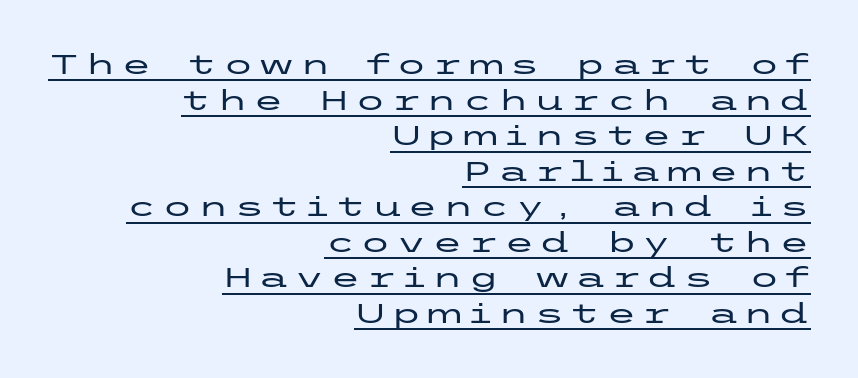
Q: Is the text italic (slanted)? A: No, it is upright.
Q: Is the typeface a serif or a sans-serif typeface? A: Sans-serif.
Q: Is the text underlined? A: Yes.
Q: How is the paragraph aligned? A: Right-aligned.
Q: Is the spacing between lines tight, normal or loose? A: Normal.
Q: Width (condensed, normal, or wide)? A: Wide.
Q: Stroke contrast? A: Low.
Q: x-height? A: Medium.
